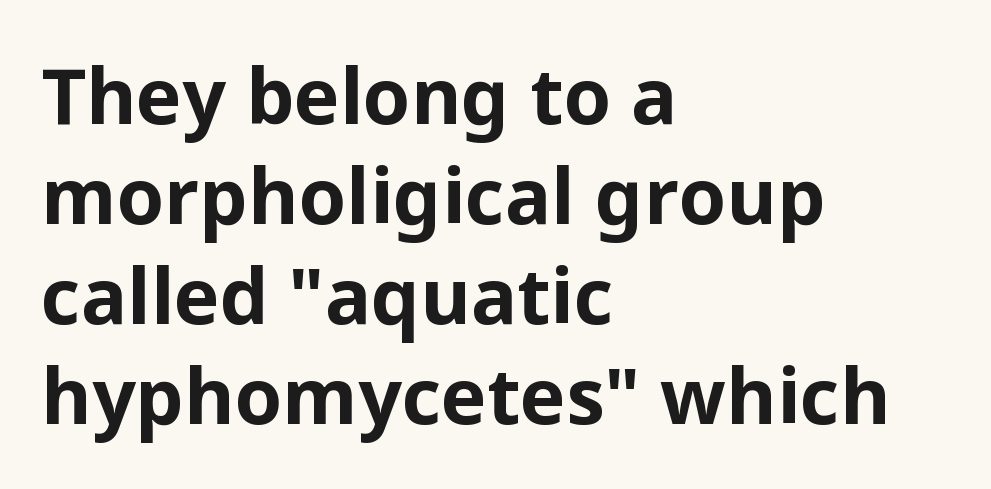
{"serif": "no", "italic": "no", "bold": "yes", "weight": "bold", "width": "normal", "stroke_contrast": "low", "x_height": "medium", "monospaced": "no", "underline": "no", "align": "left", "line_spacing": "normal", "line_spacing_ratio": 1.3, "letter_spacing": "normal", "letter_spacing_em": 0.0, "glyph_px": 77}
